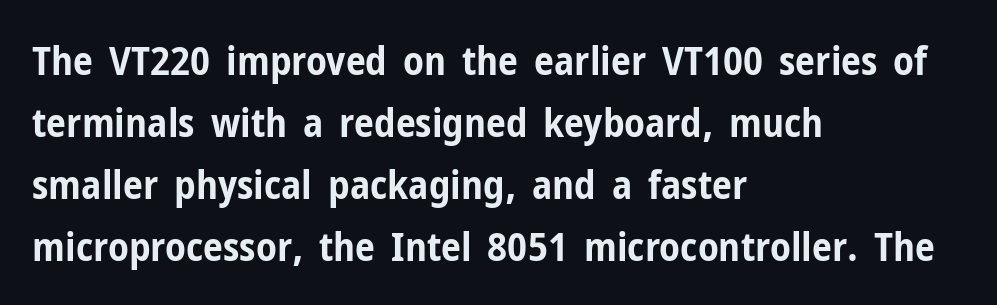
{"serif": "no", "italic": "no", "bold": "yes", "weight": "bold", "width": "condensed", "stroke_contrast": "low", "x_height": "medium", "monospaced": "no", "underline": "no", "align": "left", "line_spacing": "normal", "line_spacing_ratio": 1.55, "letter_spacing": "normal", "letter_spacing_em": 0.0, "glyph_px": 40}
